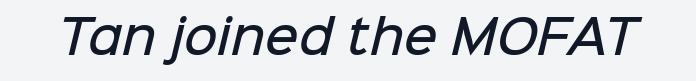
Q: Is the text bold? A: Semi-bold.
Q: Is the typeface a serif or a sans-serif typeface? A: Sans-serif.
Q: Is the text underlined? A: No.
Q: Is the spacing between letters normal or unusually wide? A: Normal.
Q: Width (condensed, normal, or wide)? A: Normal.
Q: Stroke contrast? A: Low.
Q: x-height? A: Medium.
Q: Monospaced? A: No.
